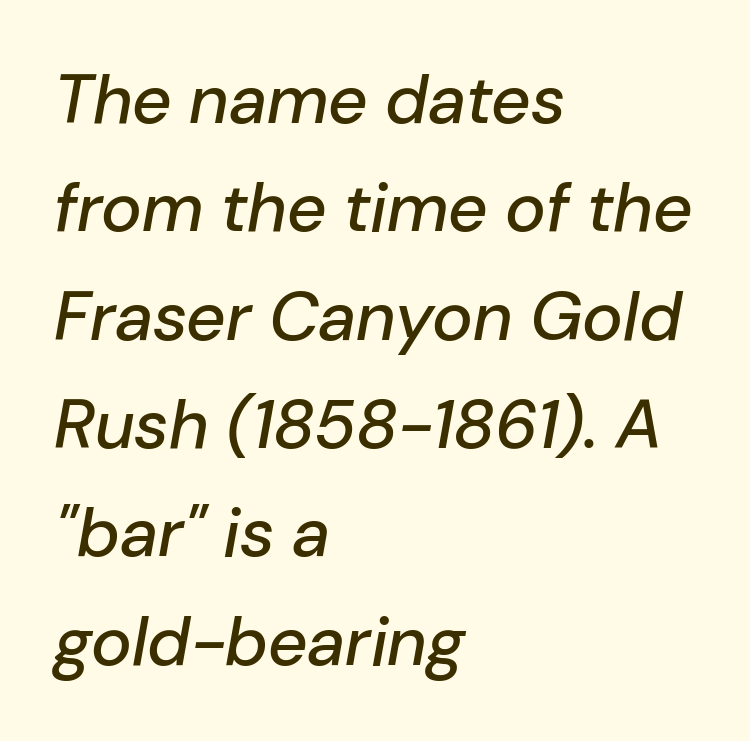
The letters advance in unequal steps, a hallmark of proportional type. Check under the words: just untouched page. Horizontal alignment here is leftward, the default for most running prose. The horizontal fit of the characters is conventional and even. Slanted lettering throughout.
